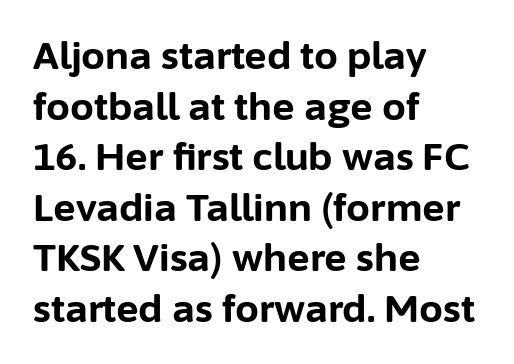
Q: Is the text bold? A: Yes.
Q: Is the text italic (slanted)? A: No, it is upright.
Q: Is the typeface a serif or a sans-serif typeface? A: Sans-serif.
Q: Is the text underlined? A: No.
Q: How is the paragraph aligned? A: Left-aligned.
Q: Is the spacing between letters normal or unusually wide? A: Normal.
Q: Is the spacing between lines tight, normal or loose? A: Normal.
Q: Width (condensed, normal, or wide)? A: Normal.
Q: Stroke contrast? A: Low.
Q: x-height? A: Medium.
Q: Monospaced? A: No.
